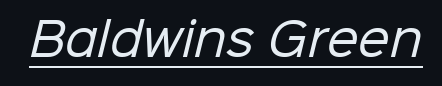
The image shows 45 px regular-weight sans-serif type; set normal letter spacing, underlined; low stroke contrast and a medium x-height.
